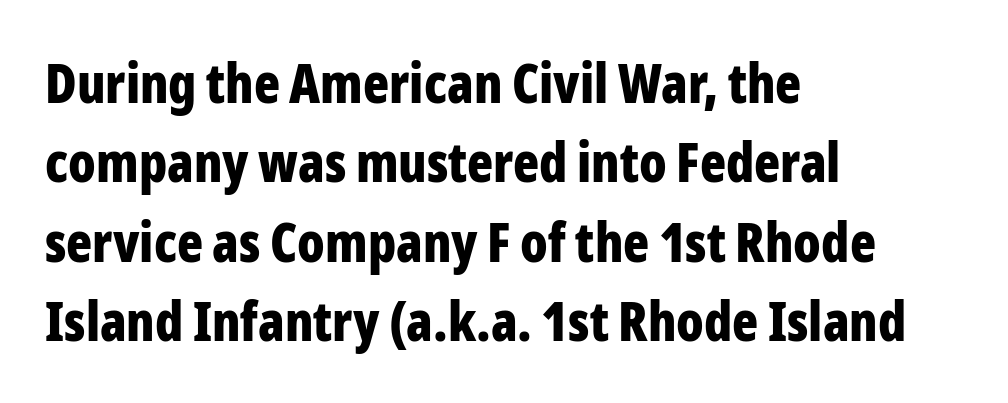
{"serif": "no", "italic": "no", "bold": "yes", "weight": "bold", "width": "condensed", "stroke_contrast": "low", "x_height": "medium", "monospaced": "no", "underline": "no", "align": "left", "line_spacing": "normal", "line_spacing_ratio": 1.47, "letter_spacing": "normal", "letter_spacing_em": 0.0, "glyph_px": 54}
